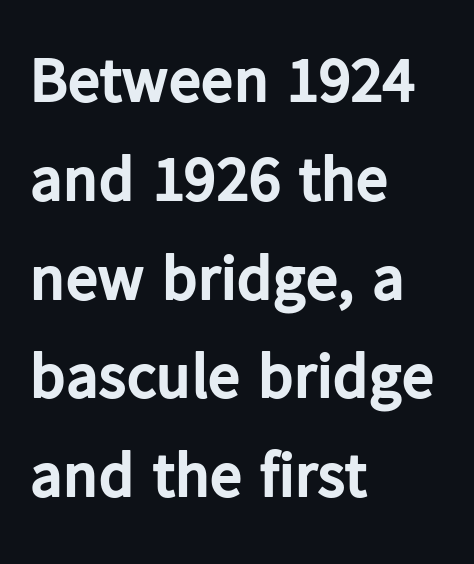
Q: Is the text bold? A: Yes.
Q: Is the text italic (slanted)? A: No, it is upright.
Q: Is the typeface a serif or a sans-serif typeface? A: Sans-serif.
Q: Is the text underlined? A: No.
Q: How is the paragraph aligned? A: Left-aligned.
Q: Is the spacing between letters normal or unusually wide? A: Normal.
Q: Is the spacing between lines tight, normal or loose? A: Normal.
Q: Width (condensed, normal, or wide)? A: Normal.
Q: Stroke contrast? A: Low.
Q: x-height? A: Medium.
Q: Monospaced? A: No.
